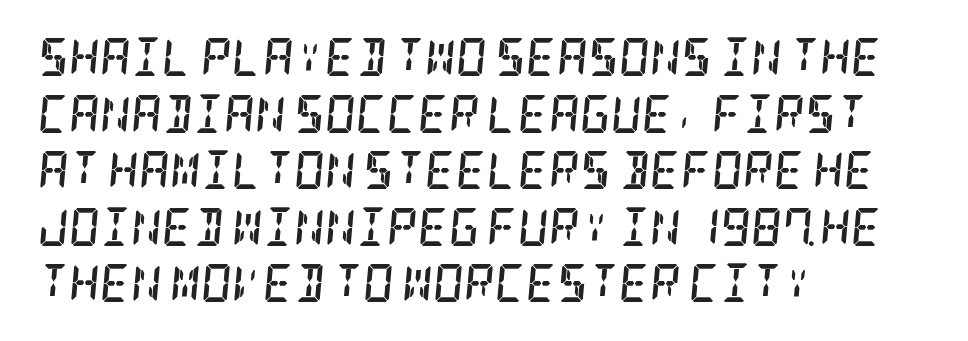
The image shows 38 px semibold, condensed serif type, italic (leaning right); set left-aligned, normal line spacing (1.49x), normal letter spacing, not underlined; low stroke contrast and a large x-height.
